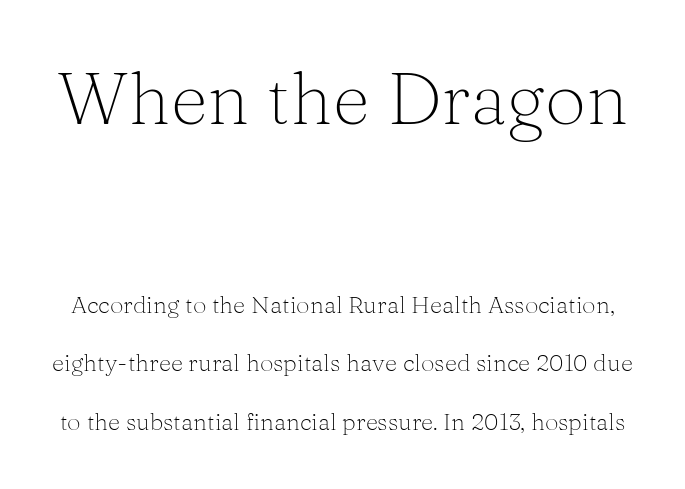
Q: Is the text bold? A: No.
Q: Is the text italic (slanted)? A: No, it is upright.
Q: Is the typeface a serif or a sans-serif typeface? A: Serif.
Q: Is the text underlined? A: No.
Q: Is the spacing between letters normal or unusually wide? A: Normal.
Q: Is the spacing between lines tight, normal or loose? A: Loose.
Q: Which block of text is set in a larger size, the first (top) or the second (bottom)? A: The first (top) one.
Q: Width (condensed, normal, or wide)? A: Normal.
Q: Stroke contrast? A: Medium.
Q: x-height? A: Medium.
Q: Monospaced? A: No.
